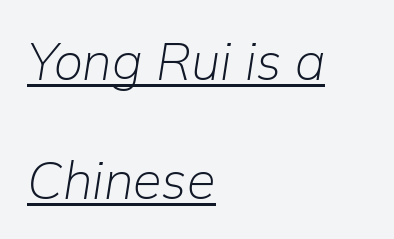
In CSS terms this would be text-align: left. No extra ink here — the face is not bold. You could not count columns in this text — the font is proportionally spaced. Compared with typical paragraphs, the rows here are farther apart. Decoration check: the copy is underlined.
